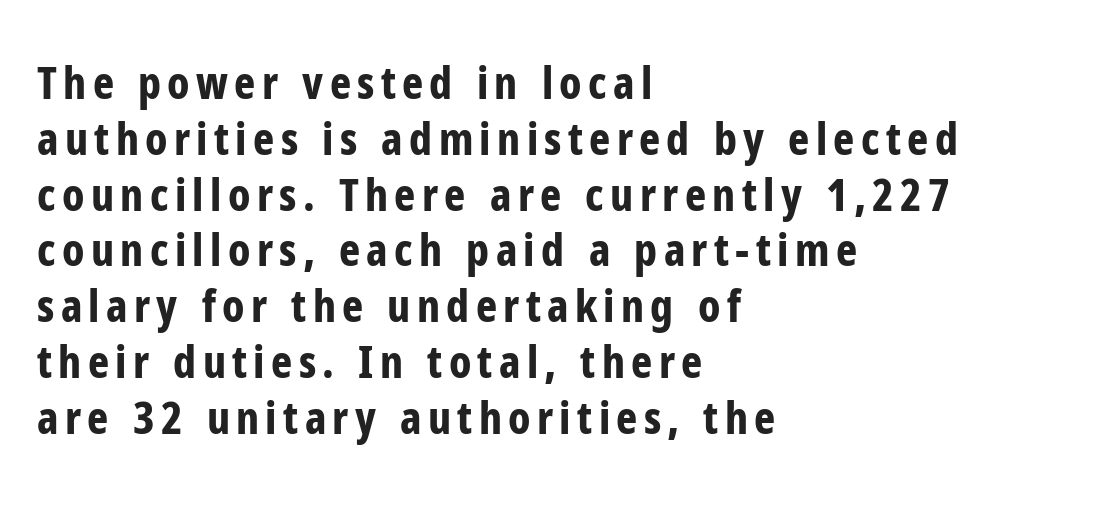
Beneath every word, the page is bare. Serifs: no, the terminals of the letterforms are clean. Weight: bold. Visually the block forms a straight wall on the left and a jagged coastline on the right. No italicization has been applied; the sample stays upright.
